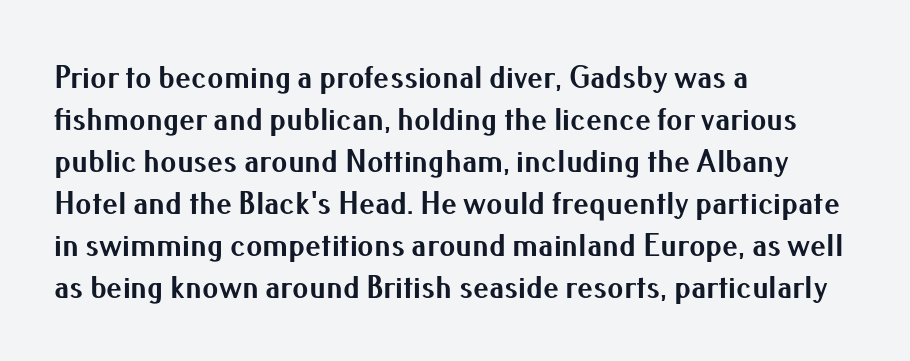
{"serif": "no", "italic": "no", "bold": "yes", "weight": "bold", "width": "normal", "stroke_contrast": "medium", "x_height": "small", "monospaced": "no", "underline": "no", "align": "left", "line_spacing": "normal", "line_spacing_ratio": 1.31, "letter_spacing": "normal", "letter_spacing_em": 0.0, "glyph_px": 32}
